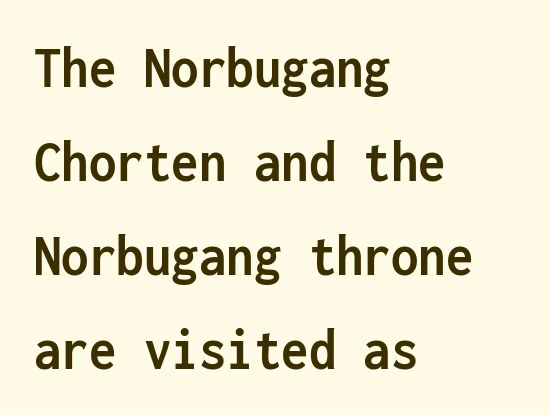
{"serif": "no", "italic": "no", "bold": "yes", "weight": "semibold", "width": "condensed", "stroke_contrast": "low", "x_height": "medium", "monospaced": "yes", "underline": "no", "align": "left", "line_spacing": "normal", "line_spacing_ratio": 1.54, "letter_spacing": "normal", "letter_spacing_em": 0.0, "glyph_px": 61}
